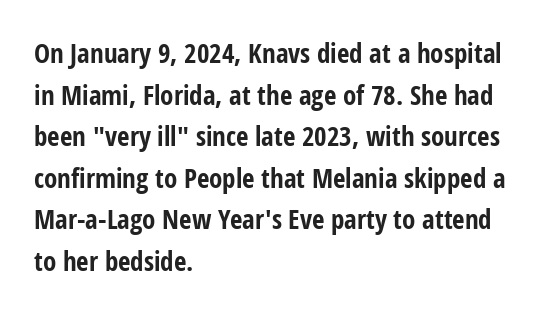
{"italic": "no", "bold": "yes", "underline": "no", "align": "left", "line_spacing": "normal", "line_spacing_ratio": 1.54, "letter_spacing": "normal", "letter_spacing_em": 0.0, "glyph_px": 27}
